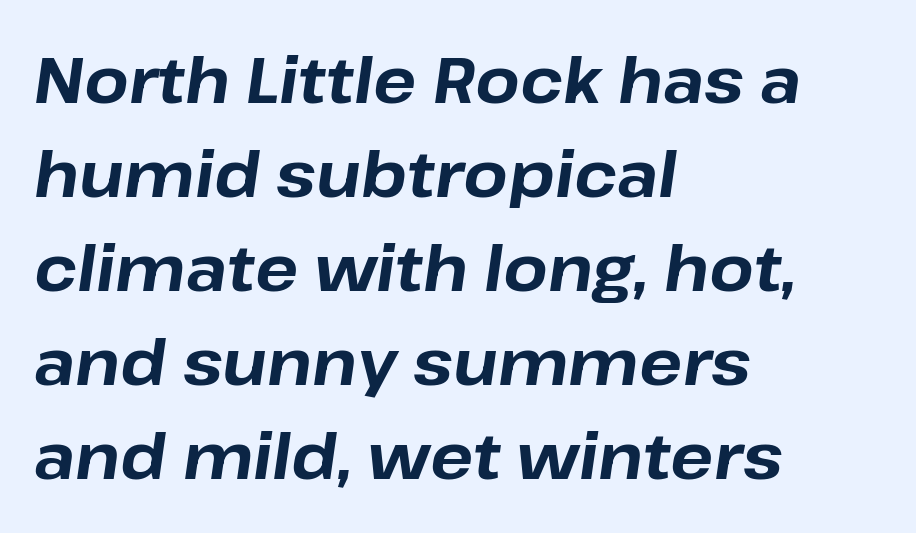
{"italic": "yes", "lean": "right", "slant_degrees": 8, "bold": "yes", "weight": "bold", "width": "normal", "stroke_contrast": "low", "x_height": "medium", "monospaced": "no", "underline": "no", "align": "left", "line_spacing": "normal", "line_spacing_ratio": 1.47, "letter_spacing": "normal", "letter_spacing_em": 0.0, "glyph_px": 64}
